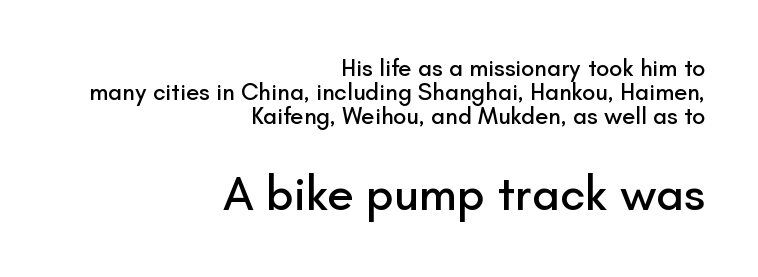
The image shows 48 px sans-serif type, upright; set right-aligned, tight line spacing (1.01x), normal letter spacing, not underlined; the second (bottom) block is 2.0x larger; low stroke contrast and a small x-height.
